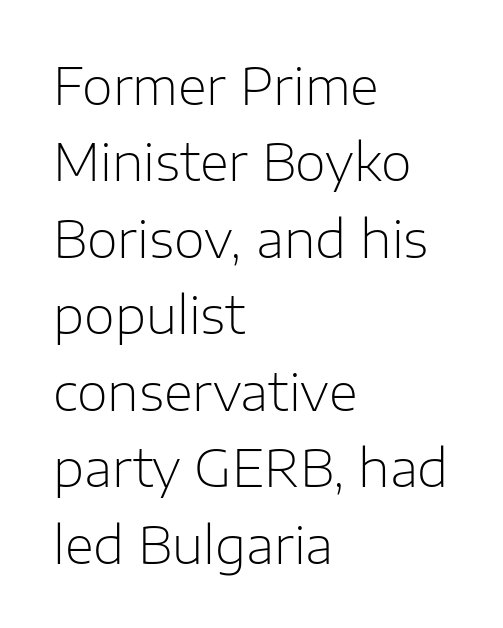
{"serif": "no", "italic": "no", "bold": "no", "weight": "light", "width": "normal", "stroke_contrast": "low", "x_height": "medium", "monospaced": "no", "underline": "no", "align": "left", "line_spacing": "normal", "line_spacing_ratio": 1.53, "letter_spacing": "normal", "letter_spacing_em": 0.0, "glyph_px": 50}
